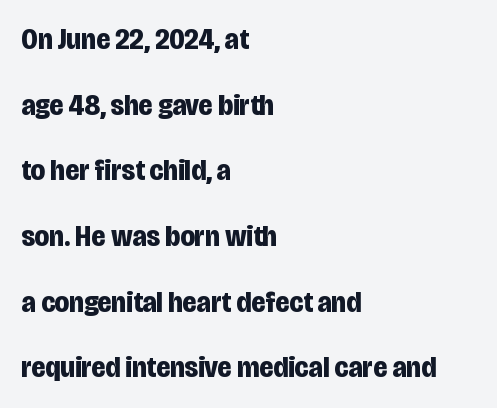
{"serif": "no", "italic": "no", "bold": "yes", "weight": "bold", "width": "condensed", "stroke_contrast": "low", "x_height": "large", "monospaced": "no", "underline": "no", "align": "left", "line_spacing": "loose", "line_spacing_ratio": 2.19, "letter_spacing": "normal", "letter_spacing_em": 0.0, "glyph_px": 30}
